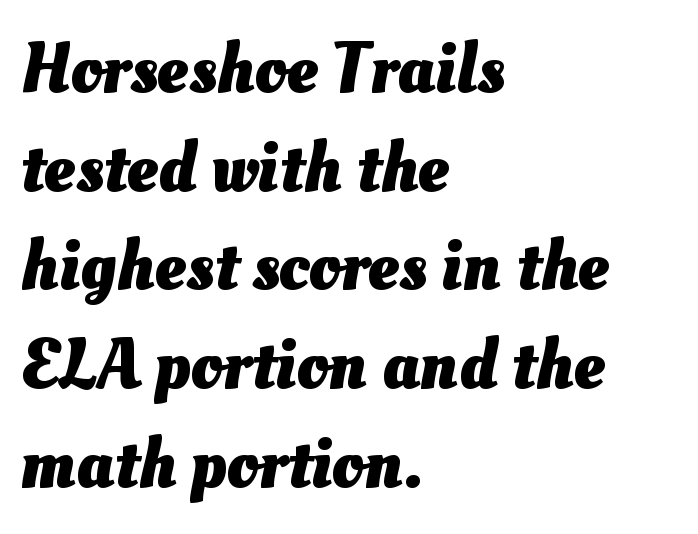
The image shows 71 px heavy type; set left-aligned, normal line spacing (1.39x), normal letter spacing, not underlined; medium stroke contrast and a small x-height.
